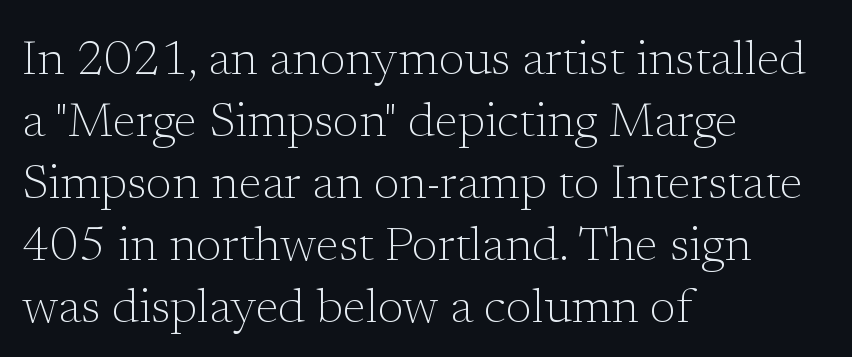
Q: Is the text bold? A: No.
Q: Is the text italic (slanted)? A: No, it is upright.
Q: Is the typeface a serif or a sans-serif typeface? A: Serif.
Q: Is the text underlined? A: No.
Q: How is the paragraph aligned? A: Left-aligned.
Q: Is the spacing between letters normal or unusually wide? A: Normal.
Q: Is the spacing between lines tight, normal or loose? A: Normal.
Q: Width (condensed, normal, or wide)? A: Normal.
Q: Stroke contrast? A: Low.
Q: x-height? A: Medium.
Q: Monospaced? A: No.
